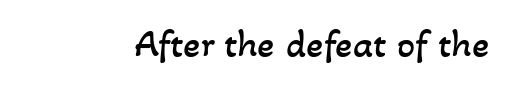
The image shows 40 px regular-weight type; set normal letter spacing, not underlined; low stroke contrast and a small x-height.
